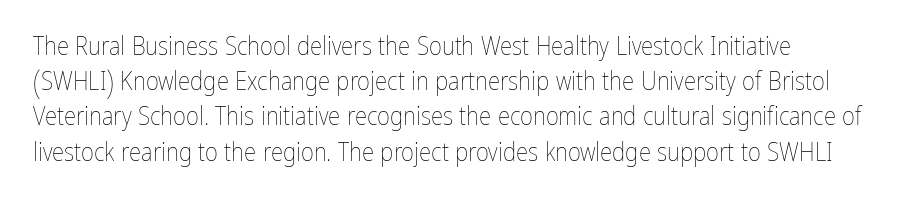
The weight tops out at a normal text grade. Check the space under the baseline: it is left empty. Inter-character spacing is left at the font's built-in metrics. Honestly, the row spacing looks completely unremarkable. The type sits square on the baseline with zero lean.
